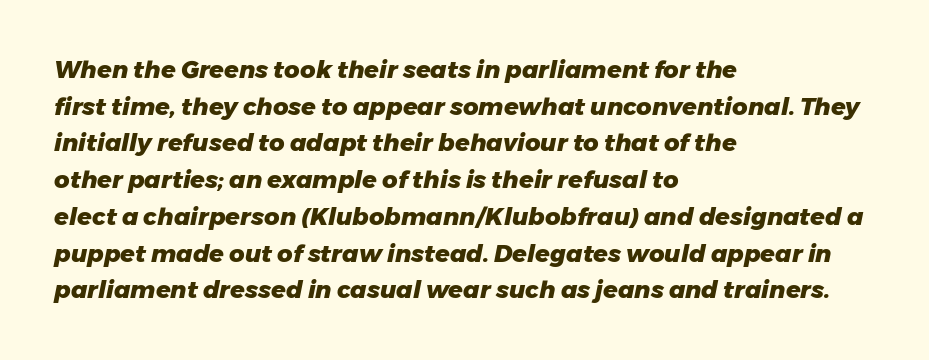
Thick stems and heavy bowls — unmistakably bold. Italic: yes, the glyphs are oblique. Type without underlining. Baseline-to-baseline distance is the conventional proportion of letter height.
